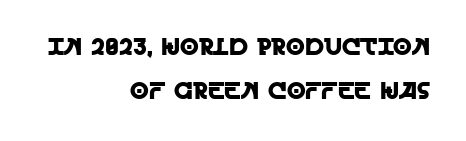
{"italic": "no", "underline": "no", "align": "right", "line_spacing_ratio": 1.84, "letter_spacing": "normal", "letter_spacing_em": 0.0, "glyph_px": 24}
